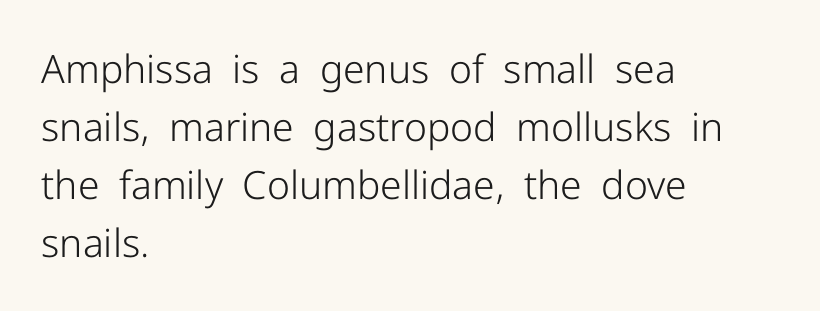
The image shows 39 px light sans-serif type, upright; set left-aligned, normal line spacing (1.49x), normal letter spacing, not underlined; low stroke contrast and a medium x-height.
